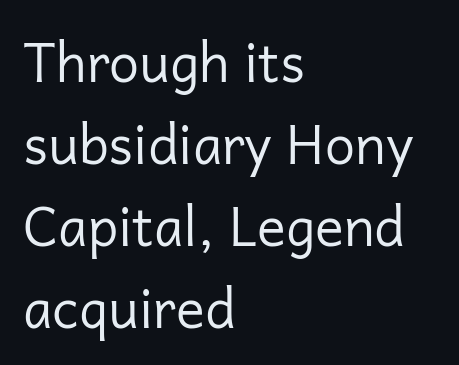
{"serif": "no", "italic": "no", "bold": "no", "weight": "regular", "width": "normal", "stroke_contrast": "low", "x_height": "medium", "monospaced": "no", "underline": "no", "align": "left", "line_spacing": "normal", "line_spacing_ratio": 1.52, "letter_spacing": "normal", "letter_spacing_em": 0.0, "glyph_px": 54}
